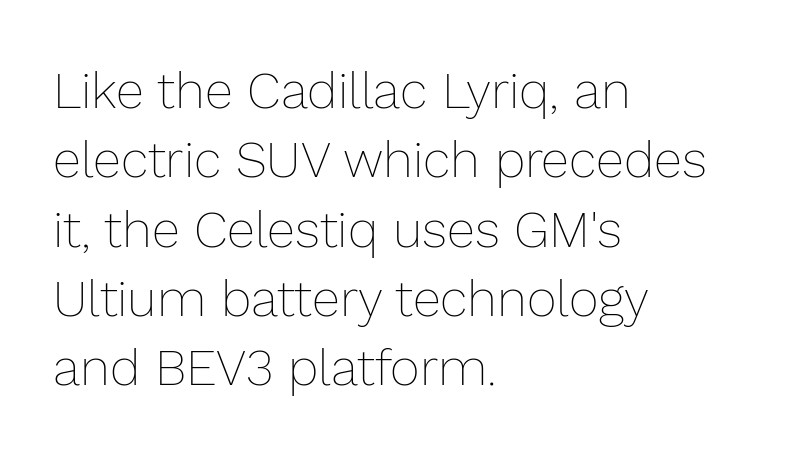
The rendering uses natural spacing where letterforms have individual widths. Is the letter spacing exaggerated? No — it looks like the ordinary default. Compared with typical paragraphs, the rows here are spaced about the same. Line starts are locked; line ends wander.
